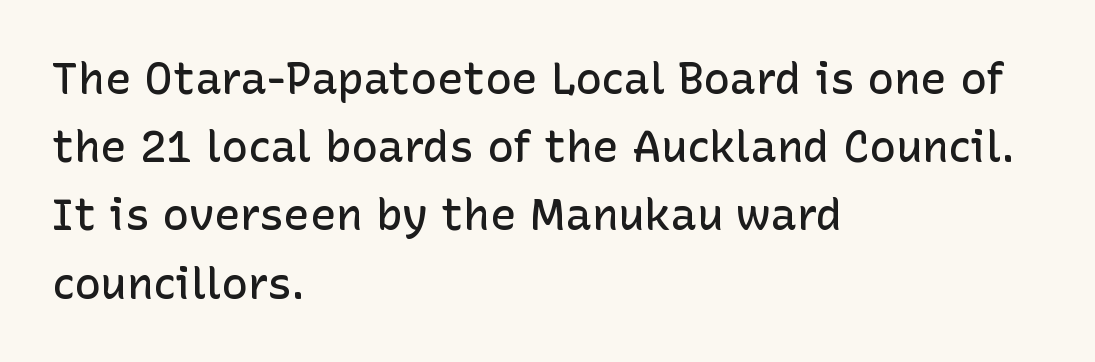
The image shows 44 px semibold sans-serif type, upright; set left-aligned, normal line spacing (1.55x), normal letter spacing, not underlined; low stroke contrast and a medium x-height.
